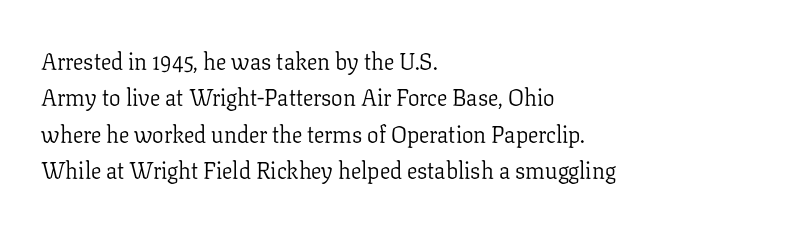
The image shows 23 px text type, upright; set left-aligned, normal line spacing (1.58x), normal letter spacing, not underlined.
